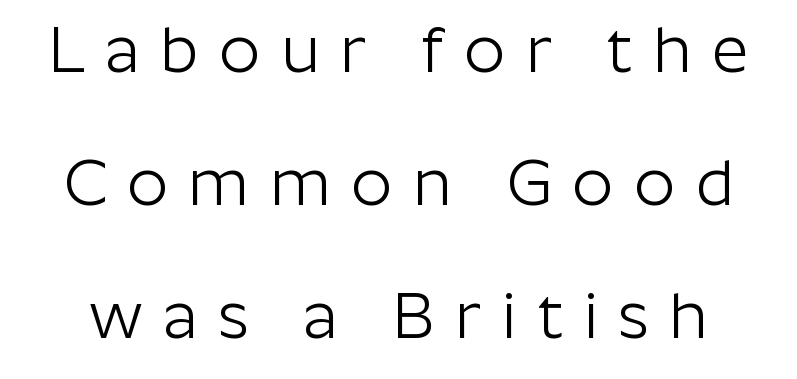
The image shows 64 px light sans-serif type, upright; set loose line spacing (2.08x), unusually wide letter spacing (+0.32 em), not underlined; low stroke contrast and a medium x-height.
